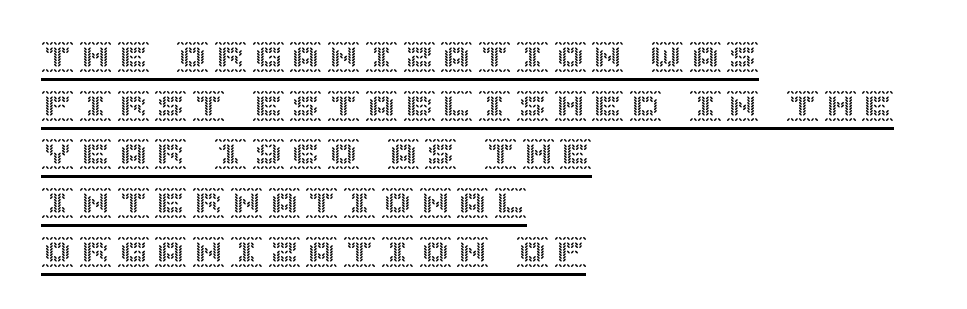
The typography opts for an upright posture over an oblique one. Looks like someone drew a line under every word here. Every row of glyphs begins at an identical x-position on the left. Regarding leading, the lines here are spaced in the standard way.
